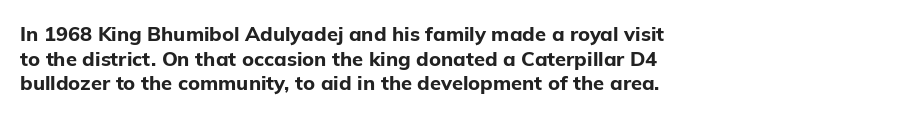
The image shows 20 px bold type, upright; set left-aligned, line spacing 1.23x, normal letter spacing, not underlined.
